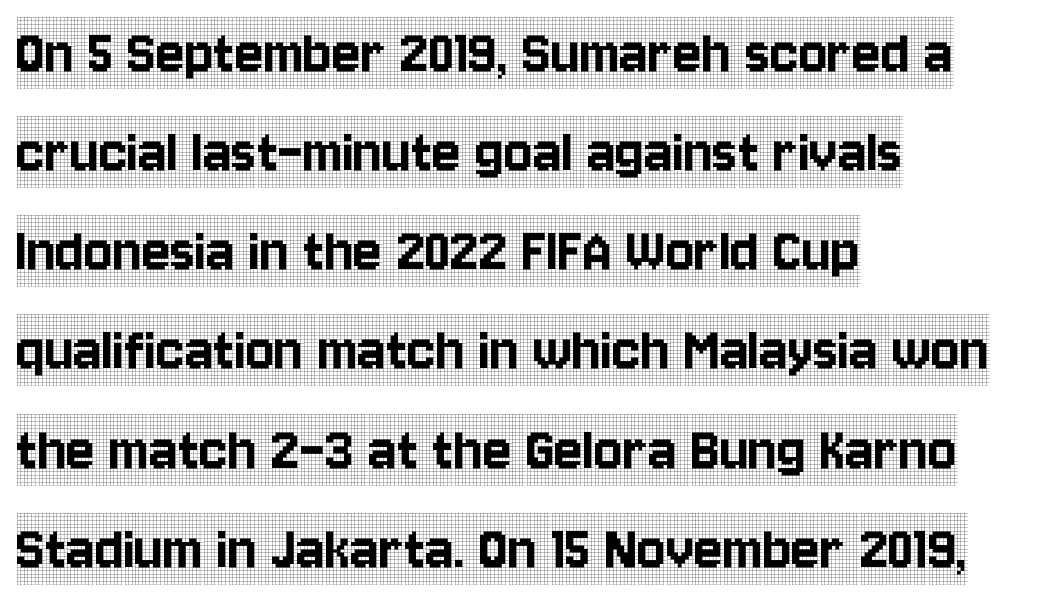
{"serif": "yes", "italic": "no", "width": "condensed", "x_height": "large", "monospaced": "no", "underline": "no", "align": "left", "line_spacing": "normal", "line_spacing_ratio": 1.48, "letter_spacing": "normal", "letter_spacing_em": 0.0, "glyph_px": 67}
